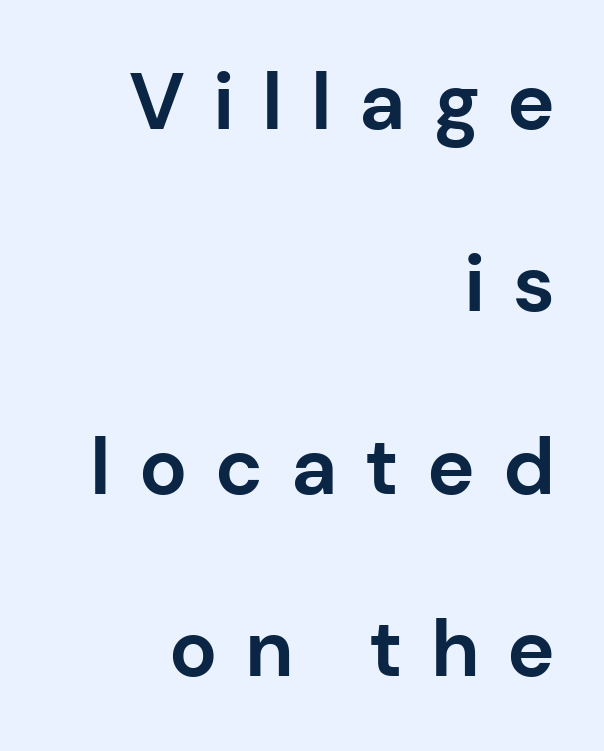
Look at the stroke-to-counter ratio: heavy, a bold. Reading down the column, the eye jumps a long way to each next line. Designer's note — italics off, roman on. The letters carry no serifs — their stems end cleanly without finishing strokes.
